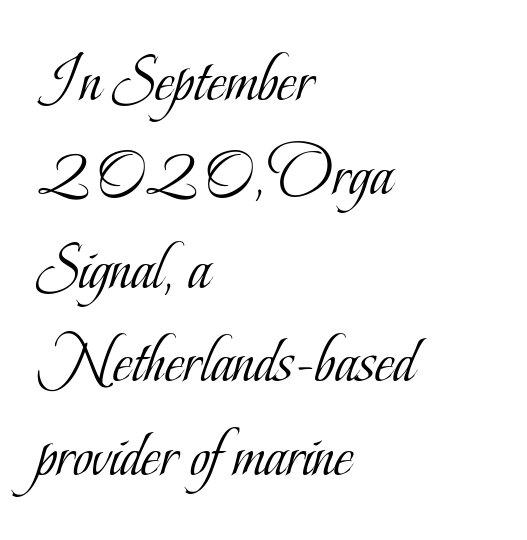
Q: Is the text bold? A: No.
Q: Is the text italic (slanted)? A: Yes.
Q: Is the typeface a serif or a sans-serif typeface? A: Serif.
Q: Is the text underlined? A: No.
Q: How is the paragraph aligned? A: Left-aligned.
Q: Is the spacing between letters normal or unusually wide? A: Normal.
Q: Is the spacing between lines tight, normal or loose? A: Normal.
Q: Width (condensed, normal, or wide)? A: Condensed.
Q: Stroke contrast? A: Low.
Q: x-height? A: Small.
Q: Monospaced? A: No.
